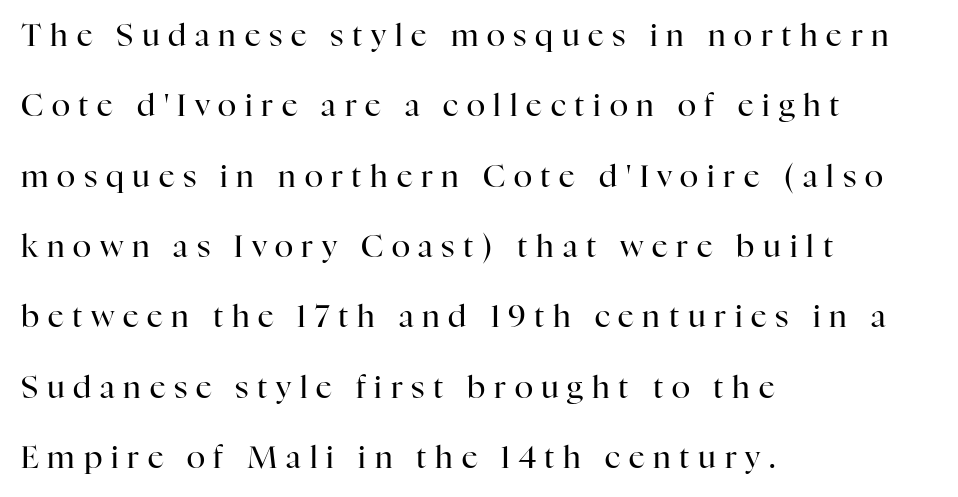
Q: Is the text bold? A: No.
Q: Is the text italic (slanted)? A: No, it is upright.
Q: Is the typeface a serif or a sans-serif typeface? A: Serif.
Q: Is the text underlined? A: No.
Q: How is the paragraph aligned? A: Left-aligned.
Q: Is the spacing between letters normal or unusually wide? A: Unusually wide.
Q: Is the spacing between lines tight, normal or loose? A: Loose.
Q: Width (condensed, normal, or wide)? A: Normal.
Q: Stroke contrast? A: High.
Q: x-height? A: Medium.
Q: Monospaced? A: No.
